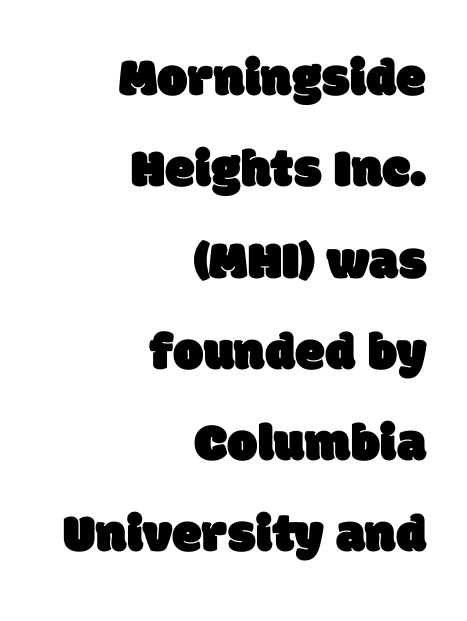
Nothing sits at the stroke ends, so this counts as sans-serif. Look at the tracking — it's just the regular setting, nothing added. If you measured baseline to baseline, you'd find a middling distance. This rendering uses right alignment, leaving the left contour irregular. Descenders hang freely into open space.
